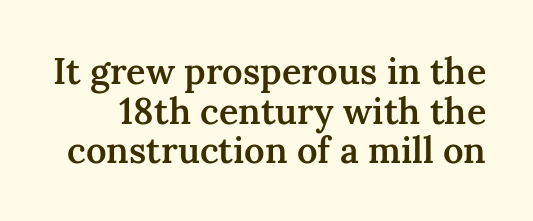
Q: Is the text bold? A: Semi-bold.
Q: Is the text italic (slanted)? A: No, it is upright.
Q: Is the typeface a serif or a sans-serif typeface? A: Serif.
Q: Is the text underlined? A: No.
Q: Is the spacing between letters normal or unusually wide? A: Normal.
Q: Is the spacing between lines tight, normal or loose? A: Tight.
Q: Width (condensed, normal, or wide)? A: Normal.
Q: Stroke contrast? A: Medium.
Q: x-height? A: Medium.
Q: Monospaced? A: No.
